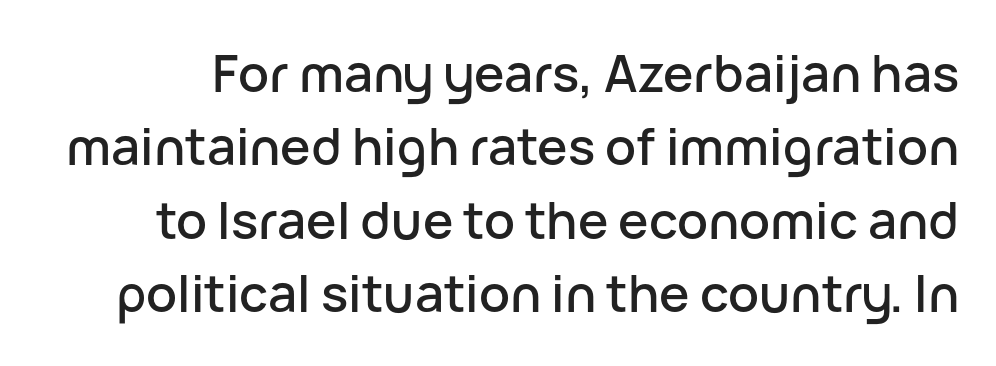
The passage shown is typeset with a sans-serif family. Proportional: the letters do not fall into vertical columns. Decoration check: the copy has no underline. The font's upright variant was chosen for this text. Tracking value appears to be zero — textbook default spacing. Successive baselines arrive at the customary interval.
